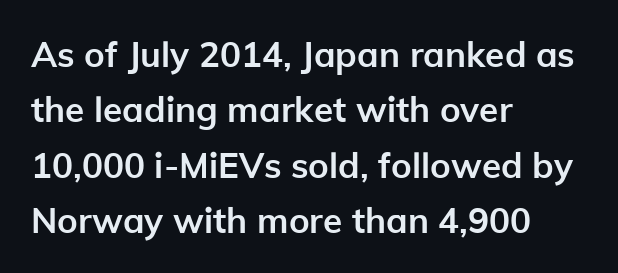
Q: Is the text bold? A: Yes.
Q: Is the text italic (slanted)? A: No, it is upright.
Q: Is the typeface a serif or a sans-serif typeface? A: Sans-serif.
Q: Is the text underlined? A: No.
Q: How is the paragraph aligned? A: Left-aligned.
Q: Is the spacing between letters normal or unusually wide? A: Normal.
Q: Is the spacing between lines tight, normal or loose? A: Normal.
Q: Width (condensed, normal, or wide)? A: Normal.
Q: Stroke contrast? A: Low.
Q: x-height? A: Medium.
Q: Monospaced? A: No.
